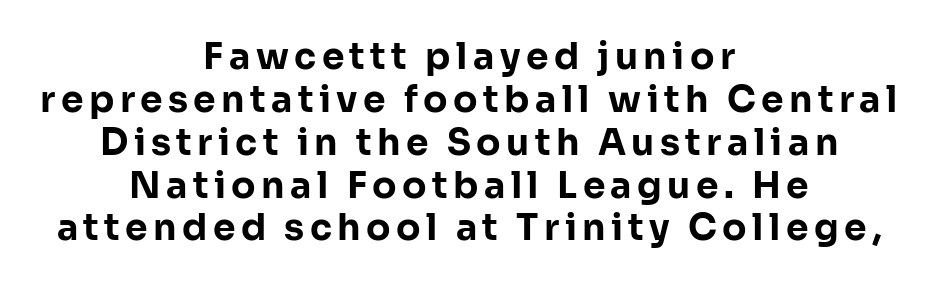
Q: Is the text bold? A: Yes.
Q: Is the text italic (slanted)? A: No, it is upright.
Q: Is the typeface a serif or a sans-serif typeface? A: Sans-serif.
Q: Is the text underlined? A: No.
Q: How is the paragraph aligned? A: Centered.
Q: Width (condensed, normal, or wide)? A: Normal.
Q: Stroke contrast? A: Low.
Q: x-height? A: Medium.
Q: Monospaced? A: No.
